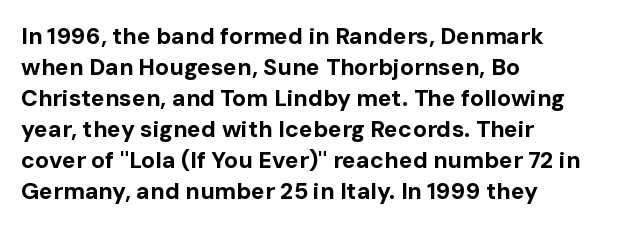
Caption: bold face, heavy strokes. Compared with typical body copy, the letter spacing here is the same. Line starts are locked; line ends wander. The axis of the letterforms is exactly vertical.
